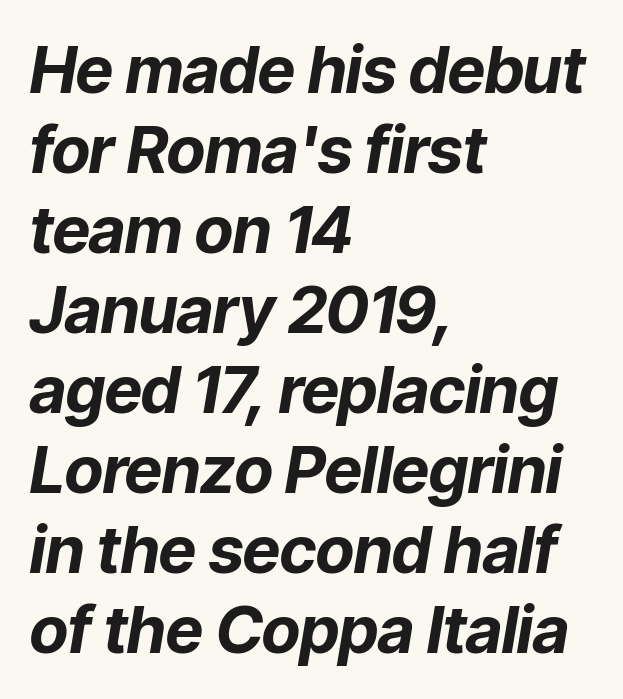
Q: Is the text bold? A: Yes.
Q: Is the text italic (slanted)? A: Yes, it leans right by about 9 degrees.
Q: Is the text underlined? A: No.
Q: How is the paragraph aligned? A: Left-aligned.
Q: Is the spacing between letters normal or unusually wide? A: Normal.
Q: Width (condensed, normal, or wide)? A: Normal.
Q: Stroke contrast? A: Low.
Q: x-height? A: Medium.
Q: Monospaced? A: No.
